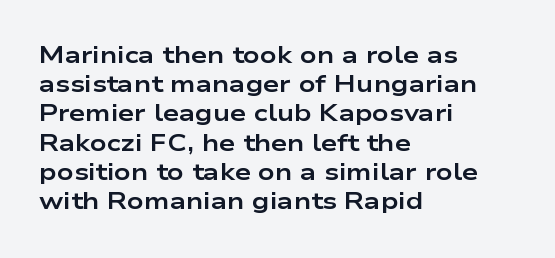
{"italic": "no", "bold": "yes", "underline": "no", "align": "left", "line_spacing": "normal", "line_spacing_ratio": 1.27, "letter_spacing": "normal", "letter_spacing_em": 0.0, "glyph_px": 23}
